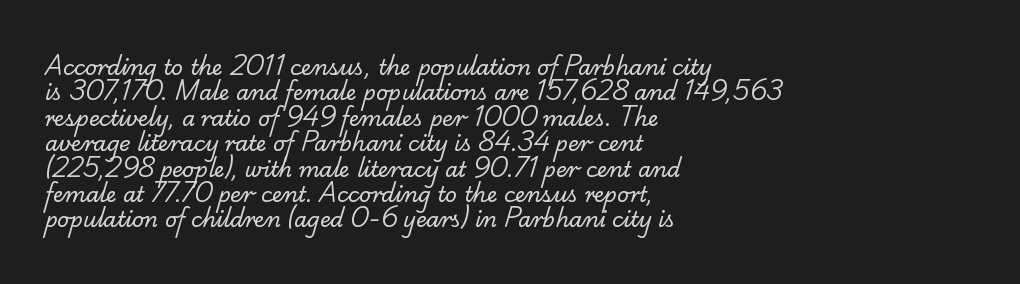
The image shows 21 px text type; set left-aligned, line spacing 1.21x, normal letter spacing, not underlined.
